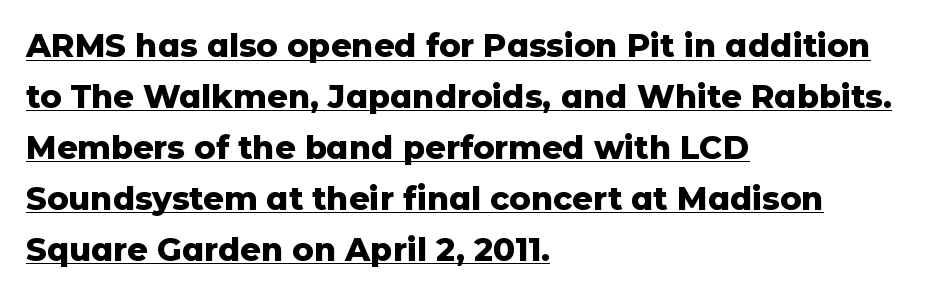
A typesetter would call this proportional, since set widths differ per character. The font's upright variant was chosen for this text. The typesetter has applied underlining to the passage shown. Observe the absence of serifs on each vertical stroke in this sample. Reading down the column, the eye jumps a familiar distance to each next line.
